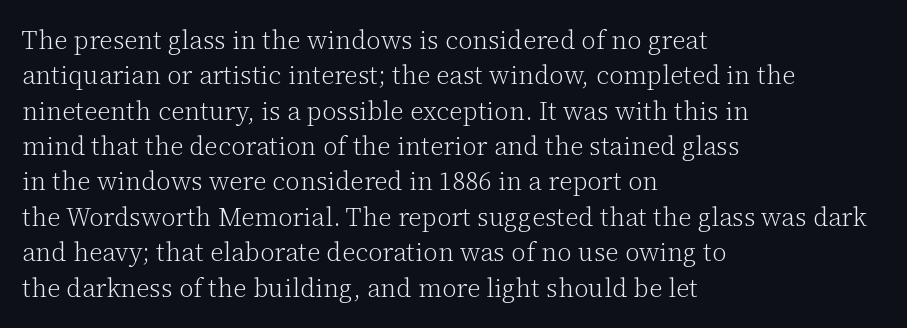
{"italic": "no", "bold": "no", "underline": "no", "align": "left", "line_spacing": "normal", "line_spacing_ratio": 1.36, "letter_spacing": "normal", "letter_spacing_em": 0.0, "glyph_px": 26}
